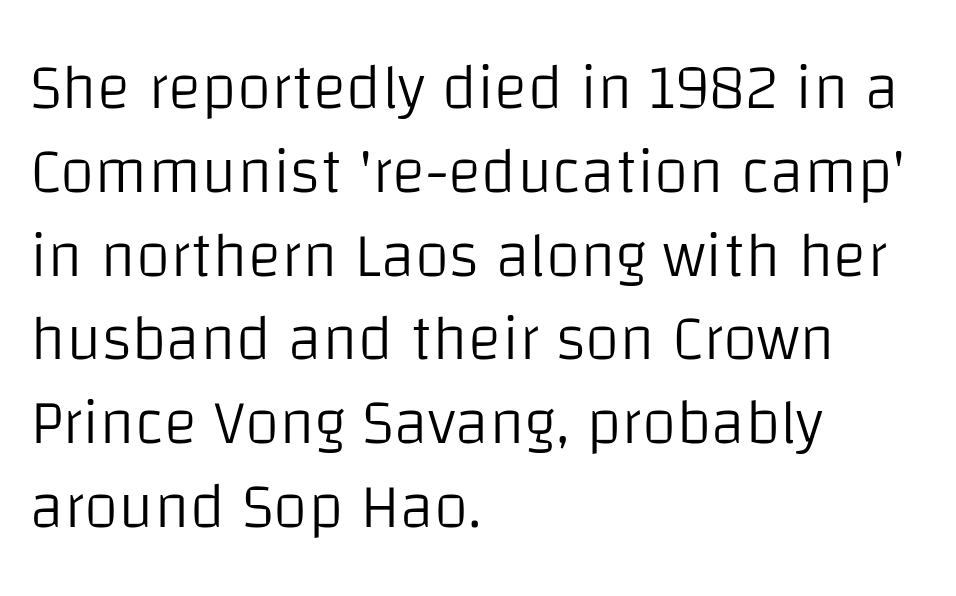
The image shows 63 px light sans-serif type, upright; set left-aligned, normal line spacing (1.33x), normal letter spacing, not underlined; low stroke contrast and a large x-height.
